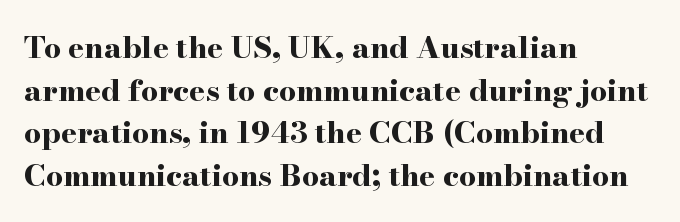
Horizontal bands of white between lines are of average thickness. The axis of the letterforms is exactly vertical. Here the designer chose a conventional face with non-uniform glyph widths. These words are printed bold, with thick strokes throughout. All the whitespace from short lines collects on the right.
